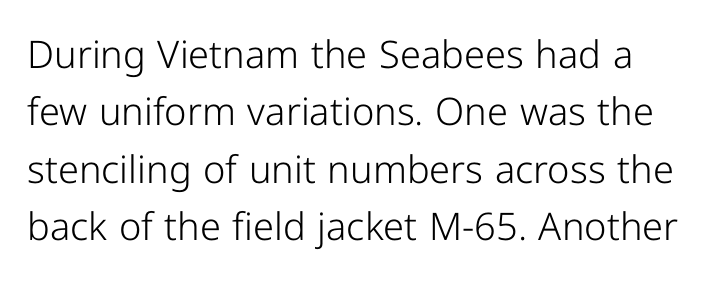
The image shows 38 px light sans-serif type, upright; set normal line spacing (1.51x), normal letter spacing, not underlined; low stroke contrast and a medium x-height.
